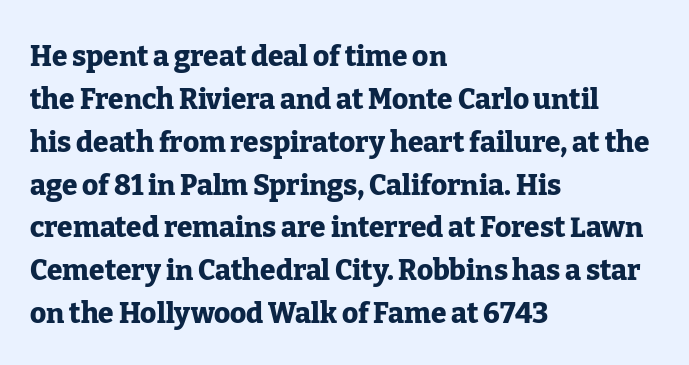
{"serif": "yes", "italic": "no", "bold": "yes", "weight": "heavy", "width": "normal", "stroke_contrast": "low", "x_height": "medium", "monospaced": "no", "underline": "no", "align": "left", "line_spacing": "normal", "line_spacing_ratio": 1.53, "letter_spacing": "normal", "letter_spacing_em": 0.0, "glyph_px": 28}
